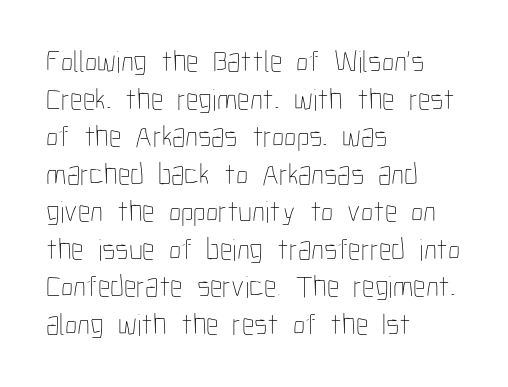
{"italic": "no", "bold": "no", "weight": "thin", "width": "condensed", "stroke_contrast": "low", "x_height": "medium", "monospaced": "no", "underline": "no", "align": "left", "line_spacing_ratio": 1.21, "letter_spacing": "normal", "letter_spacing_em": 0.0, "glyph_px": 31}
